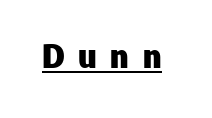
Q: Is the text bold? A: Yes.
Q: Is the text italic (slanted)? A: No, it is upright.
Q: Is the typeface a serif or a sans-serif typeface? A: Sans-serif.
Q: Is the text underlined? A: Yes.
Q: Is the spacing between letters normal or unusually wide? A: Unusually wide.
Q: Width (condensed, normal, or wide)? A: Normal.
Q: Stroke contrast? A: Low.
Q: x-height? A: Medium.
Q: Monospaced? A: No.
